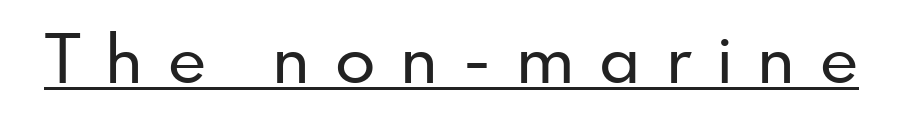
The image shows 66 px sans-serif type, upright; set unusually wide letter spacing (+0.38 em), underlined; low stroke contrast and a small x-height.
